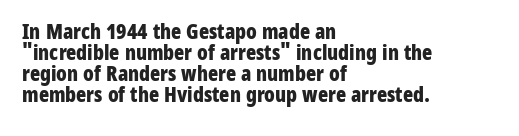
{"italic": "no", "bold": "yes", "underline": "no", "align": "left", "line_spacing": "tight", "line_spacing_ratio": 1.0, "letter_spacing": "normal", "letter_spacing_em": 0.0, "glyph_px": 21}
